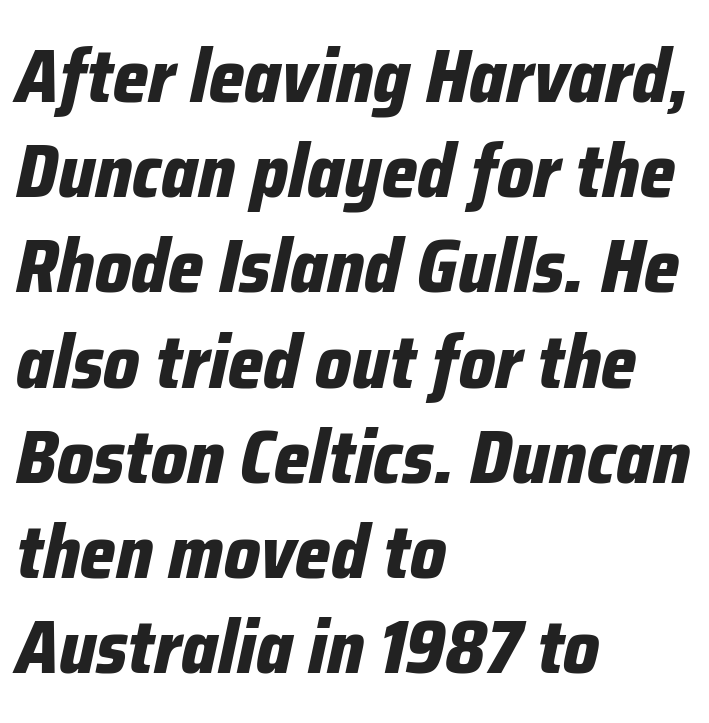
{"italic": "yes", "lean": "right", "slant_degrees": 12, "bold": "yes", "weight": "bold", "width": "condensed", "stroke_contrast": "low", "x_height": "medium", "monospaced": "no", "underline": "no", "align": "left", "line_spacing": "normal", "line_spacing_ratio": 1.27, "letter_spacing": "normal", "letter_spacing_em": 0.0, "glyph_px": 75}
